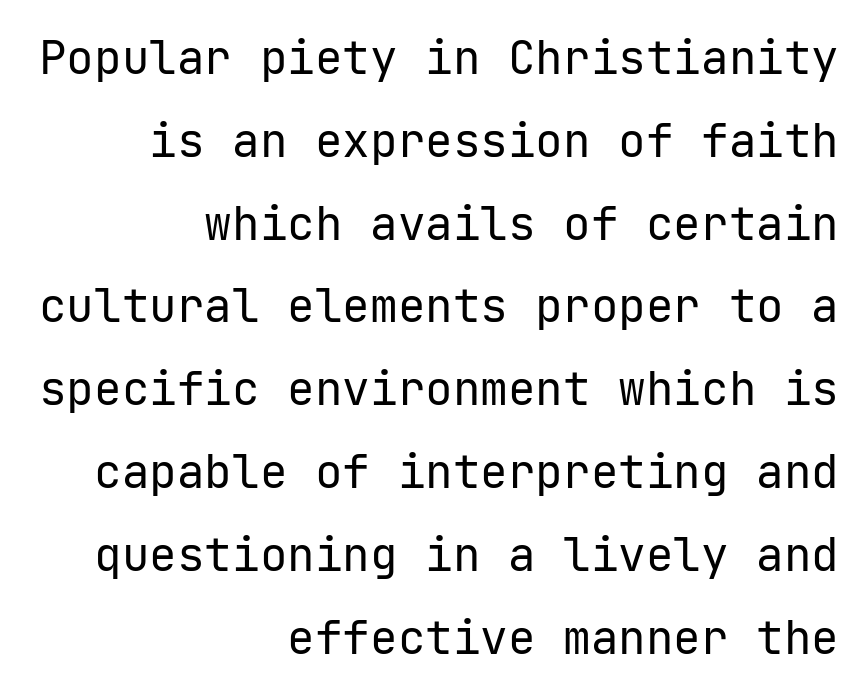
{"serif": "no", "italic": "no", "bold": "no", "weight": "regular", "width": "normal", "stroke_contrast": "low", "x_height": "medium", "underline": "no", "align": "right", "line_spacing_ratio": 1.8, "letter_spacing": "normal", "letter_spacing_em": 0.0, "glyph_px": 46}
